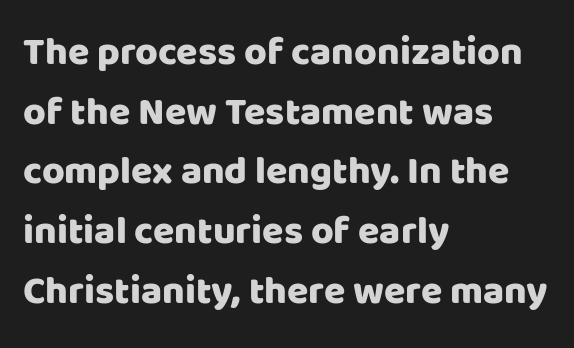
The image shows 39 px sans-serif type, upright; set left-aligned, normal line spacing (1.53x), normal letter spacing, not underlined; low stroke contrast and a large x-height.
